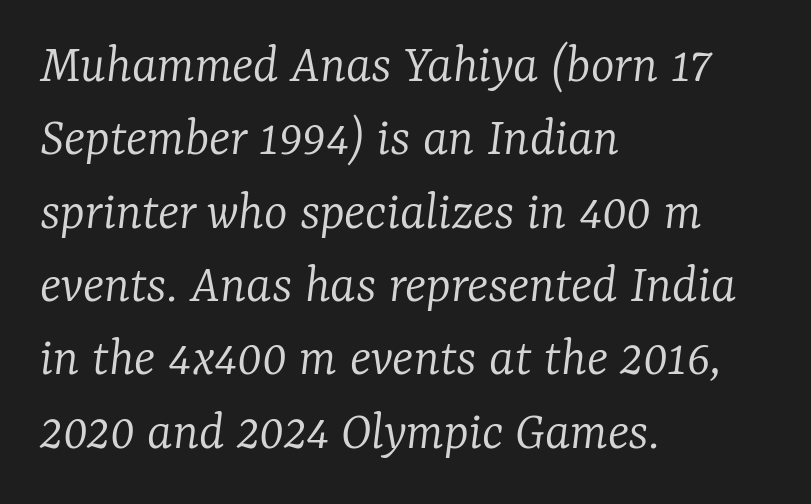
Q: Is the text bold? A: No.
Q: Is the text italic (slanted)? A: Yes, it leans right by about 7 degrees.
Q: Is the typeface a serif or a sans-serif typeface? A: Serif.
Q: Is the text underlined? A: No.
Q: How is the paragraph aligned? A: Left-aligned.
Q: Is the spacing between letters normal or unusually wide? A: Normal.
Q: Is the spacing between lines tight, normal or loose? A: Normal.
Q: Width (condensed, normal, or wide)? A: Normal.
Q: Stroke contrast? A: Low.
Q: x-height? A: Medium.
Q: Monospaced? A: No.
